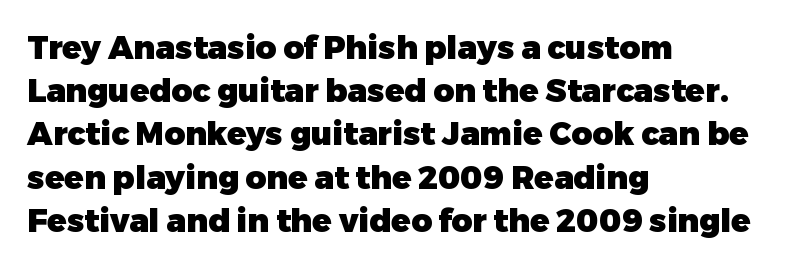
{"serif": "no", "italic": "no", "bold": "yes", "weight": "heavy", "width": "normal", "stroke_contrast": "low", "x_height": "medium", "monospaced": "no", "underline": "no", "align": "left", "line_spacing": "normal", "line_spacing_ratio": 1.35, "letter_spacing": "normal", "letter_spacing_em": 0.0, "glyph_px": 32}
